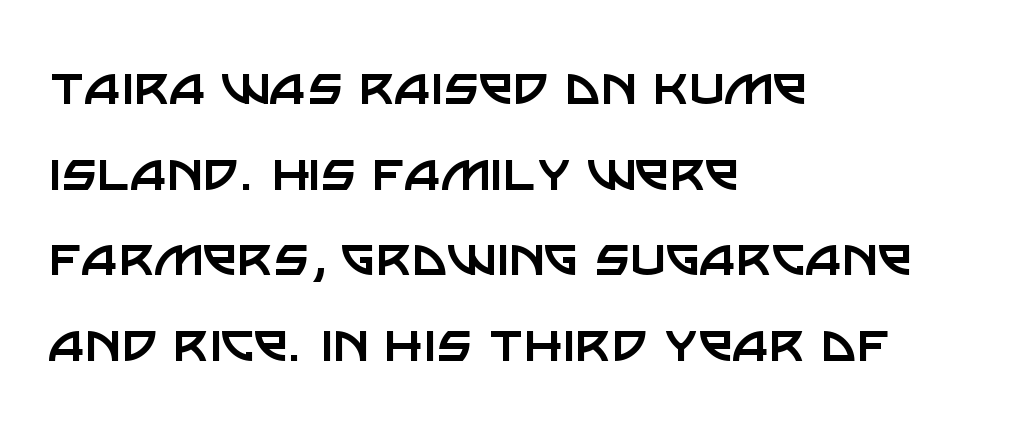
One glance says typical: line gaps are just what's usual. Every row of glyphs begins at an identical x-position on the left. Italic: no, the glyphs are upright roman. Weight: in the light-to-regular range. These lines keep a tight, regular rhythm from letter to letter.
